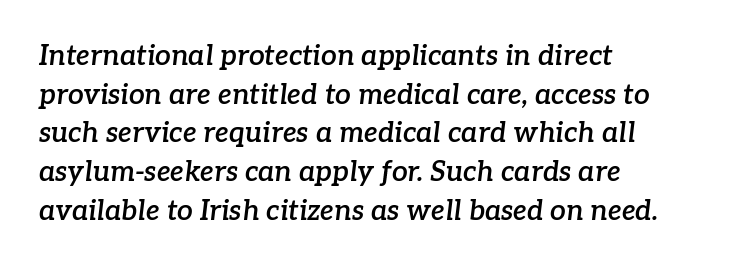
Q: Is the text bold? A: Semi-bold.
Q: Is the text italic (slanted)? A: Yes, it leans right by about 7 degrees.
Q: Is the typeface a serif or a sans-serif typeface? A: Serif.
Q: Is the text underlined? A: No.
Q: How is the paragraph aligned? A: Left-aligned.
Q: Is the spacing between letters normal or unusually wide? A: Normal.
Q: Is the spacing between lines tight, normal or loose? A: Normal.
Q: Width (condensed, normal, or wide)? A: Normal.
Q: Stroke contrast? A: Low.
Q: x-height? A: Medium.
Q: Monospaced? A: No.
